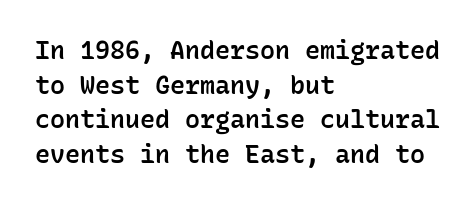
Q: Is the text bold? A: Semi-bold.
Q: Is the text italic (slanted)? A: No, it is upright.
Q: Is the text underlined? A: No.
Q: How is the paragraph aligned? A: Left-aligned.
Q: Is the spacing between letters normal or unusually wide? A: Normal.
Q: Is the spacing between lines tight, normal or loose? A: Normal.
